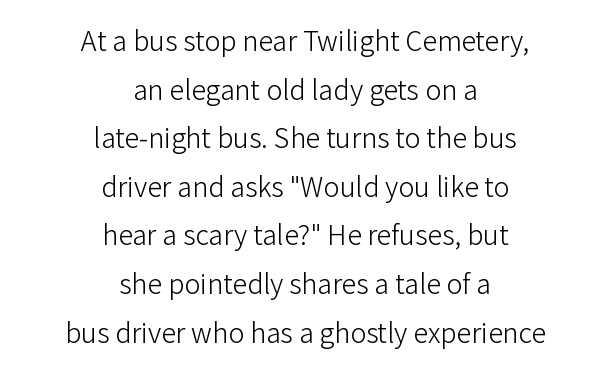
Is there any slant? The stems are plumb. Plain, unruled lines of type. Line starts and ends both wander, symmetrically. This sample uses plain, unmodified letter spacing.
